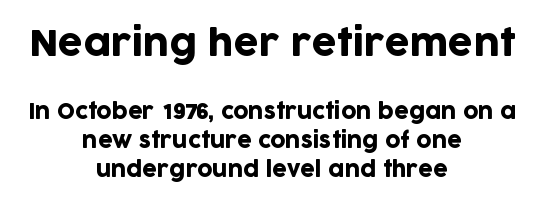
In CSS terms this would be text-align: center. Short note: letters normally spaced. Descenders hang freely into open space. The letters in the upper block stand taller than those in the block below.
